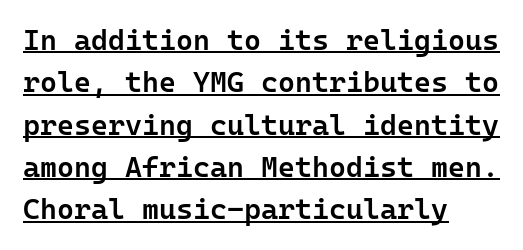
The image shows 29 px semibold sans-serif type, upright, monospaced; set left-aligned, normal line spacing (1.46x), normal letter spacing, underlined; low stroke contrast and a medium x-height.
